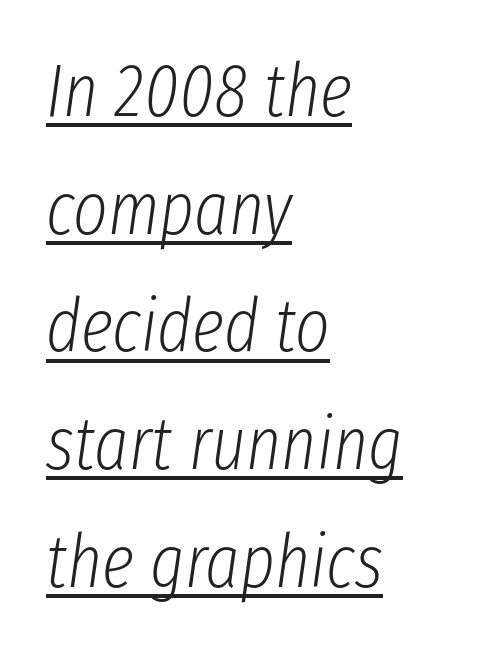
Varying glyph widths throughout — classic text-font behaviour. Leftover space on each line is placed entirely after the last word. You can see a thin bar hugging the bottom of the glyphs. Evenly set lines give the paragraph a standard silhouette. Characters are canted at an angle relative to the baseline's perpendicular.
